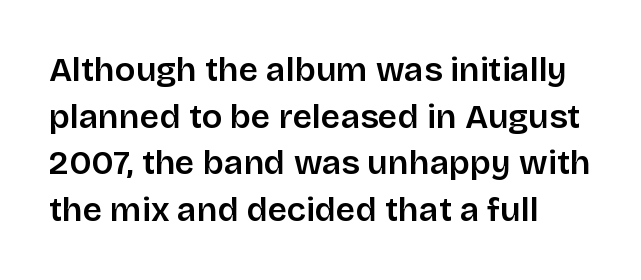
Nothing unusual about the tracking: characters are spaced as the font intends. Varying glyph widths throughout — classic text-font behaviour. The area under the type is left untouched. The rendering uses a moderate line-height, typical for paragraphs. A typesetter would label this face a sans.
